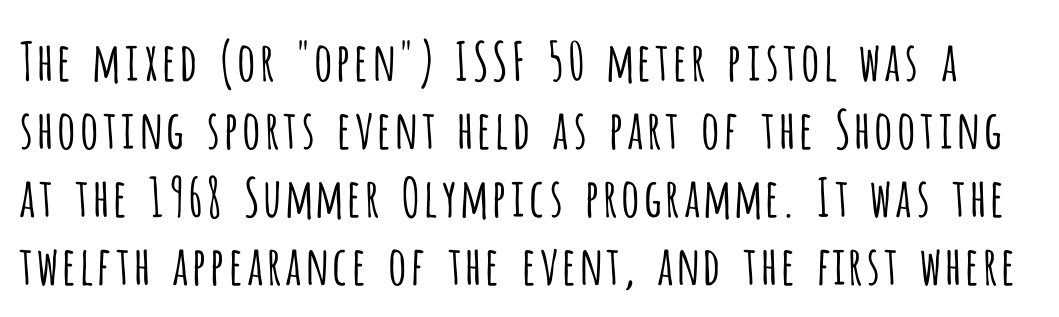
The image shows 53 px light, condensed sans-serif type, upright; set normal line spacing (1.28x), normal letter spacing, not underlined; low stroke contrast and a large x-height.
